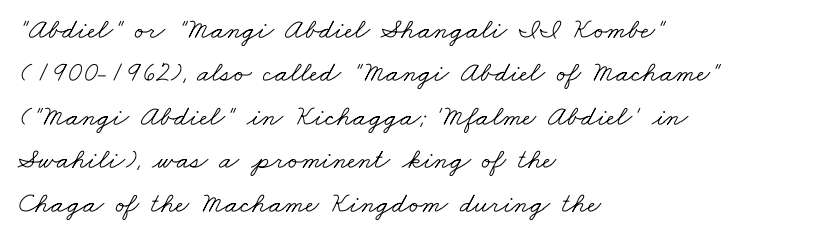
The image shows 29 px light, wide serif type; set left-aligned, normal line spacing (1.5x), normal letter spacing, not underlined; low stroke contrast and a small x-height.
